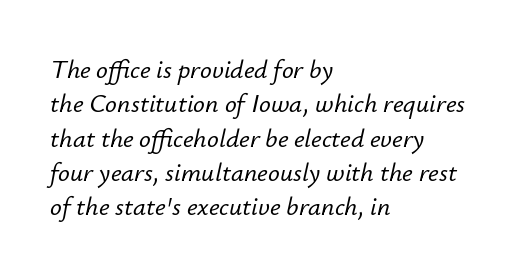
Q: Is the text italic (slanted)? A: Yes, it leans right by about 12 degrees.
Q: Is the text underlined? A: No.
Q: How is the paragraph aligned? A: Left-aligned.
Q: Is the spacing between letters normal or unusually wide? A: Normal.
Q: Is the spacing between lines tight, normal or loose? A: Normal.
